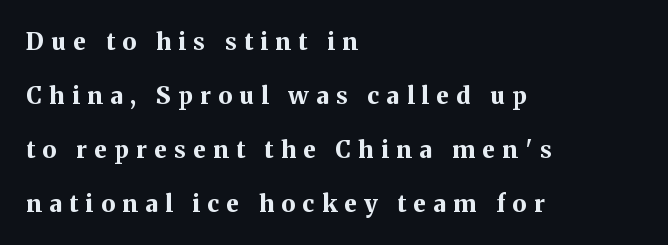
Q: Is the text bold? A: Yes.
Q: Is the text italic (slanted)? A: No, it is upright.
Q: Is the text underlined? A: No.
Q: How is the paragraph aligned? A: Left-aligned.
Q: Is the spacing between letters normal or unusually wide? A: Unusually wide.
Q: Is the spacing between lines tight, normal or loose? A: Loose.
